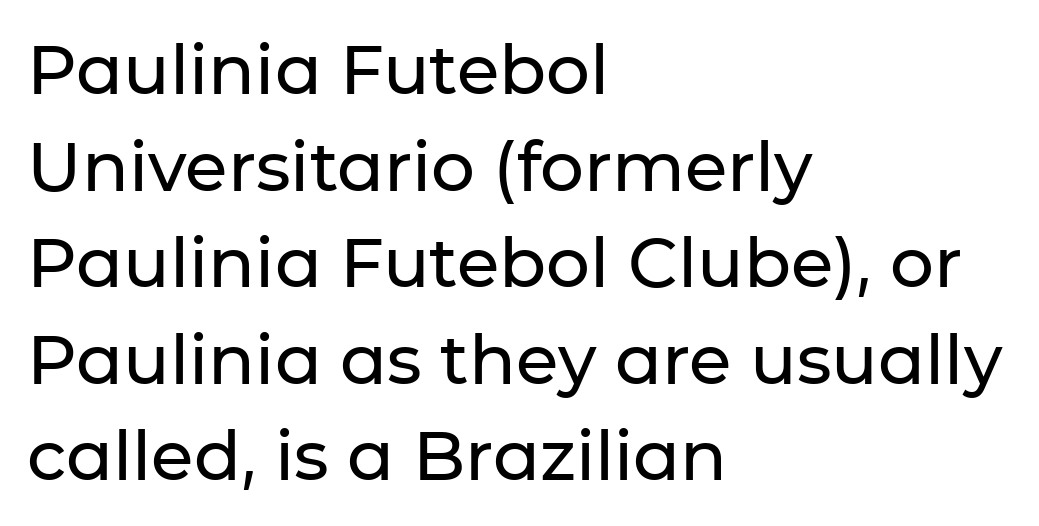
Leftover space on each line is placed entirely after the last word. This rendering features lettering with no underline. The rendering uses a moderate line-height, typical for paragraphs. The letters advance in unequal steps, a hallmark of proportional type. The typography opts for an upright posture over an oblique one. You can tell from the bare stems that sans-serif type was used.
